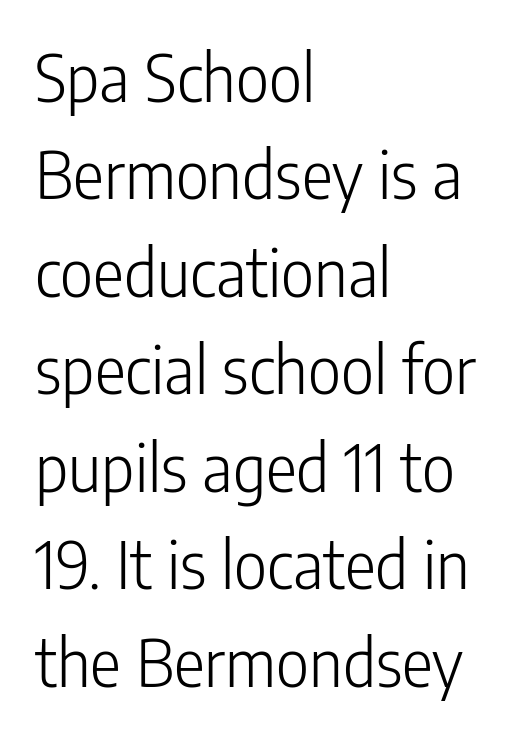
Q: Is the text bold? A: No.
Q: Is the text italic (slanted)? A: No, it is upright.
Q: Is the typeface a serif or a sans-serif typeface? A: Sans-serif.
Q: Is the text underlined? A: No.
Q: How is the paragraph aligned? A: Left-aligned.
Q: Is the spacing between letters normal or unusually wide? A: Normal.
Q: Is the spacing between lines tight, normal or loose? A: Normal.
Q: Width (condensed, normal, or wide)? A: Condensed.
Q: Stroke contrast? A: Low.
Q: x-height? A: Medium.
Q: Monospaced? A: No.
